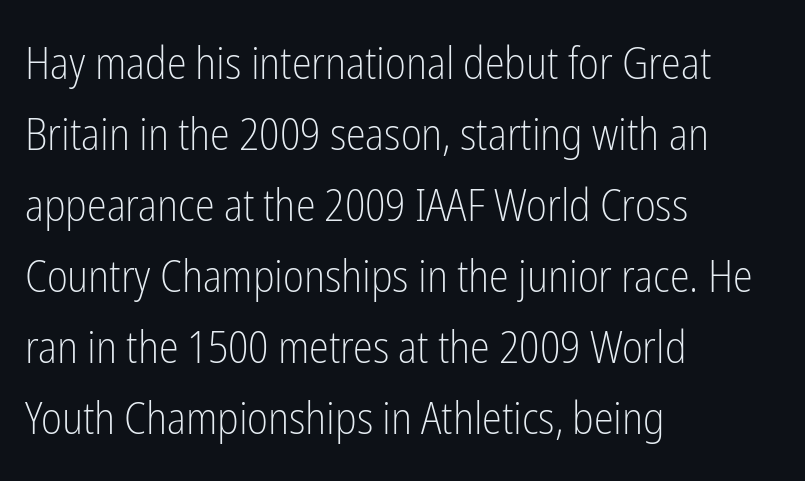
The image shows 45 px light, condensed sans-serif type, upright; set left-aligned, normal line spacing (1.58x), normal letter spacing, not underlined; low stroke contrast and a medium x-height.
